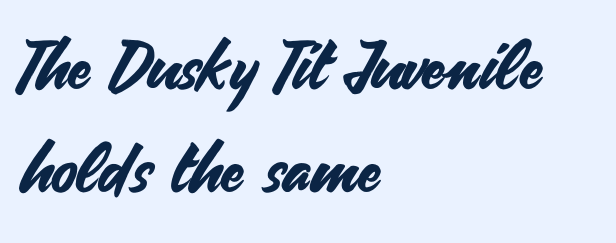
The image shows 67 px sans-serif type; set left-aligned, normal line spacing (1.53x), normal letter spacing, not underlined; medium stroke contrast and a small x-height.
